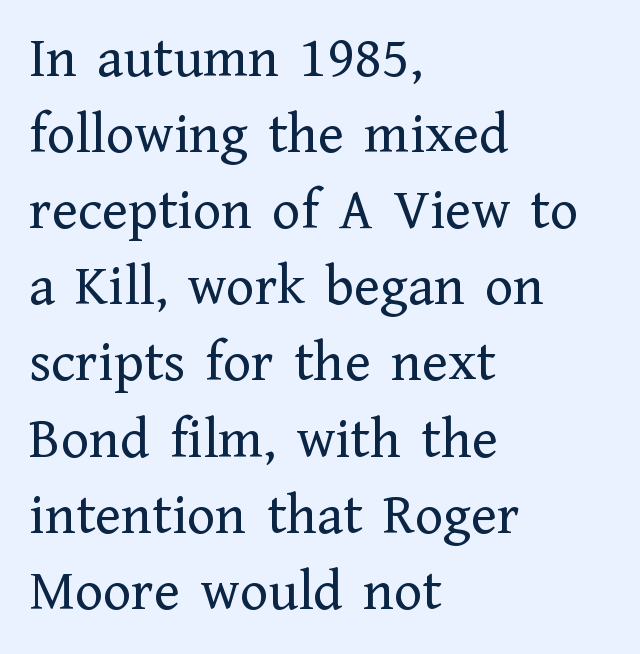
{"serif": "yes", "italic": "no", "bold": "no", "weight": "regular", "width": "normal", "stroke_contrast": "low", "x_height": "medium", "monospaced": "no", "underline": "no", "align": "left", "line_spacing": "normal", "line_spacing_ratio": 1.29, "letter_spacing": "normal", "letter_spacing_em": 0.0, "glyph_px": 59}
